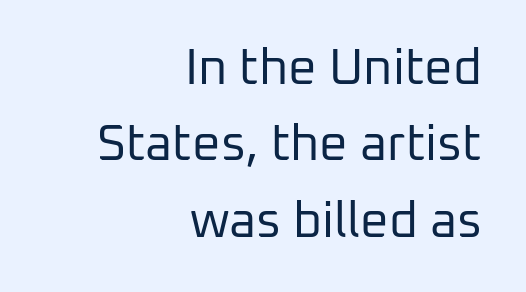
{"serif": "no", "italic": "no", "bold": "no", "weight": "regular", "width": "normal", "stroke_contrast": "low", "x_height": "medium", "monospaced": "no", "underline": "no", "align": "right", "line_spacing": "normal", "line_spacing_ratio": 1.53, "letter_spacing": "normal", "letter_spacing_em": 0.0, "glyph_px": 50}
